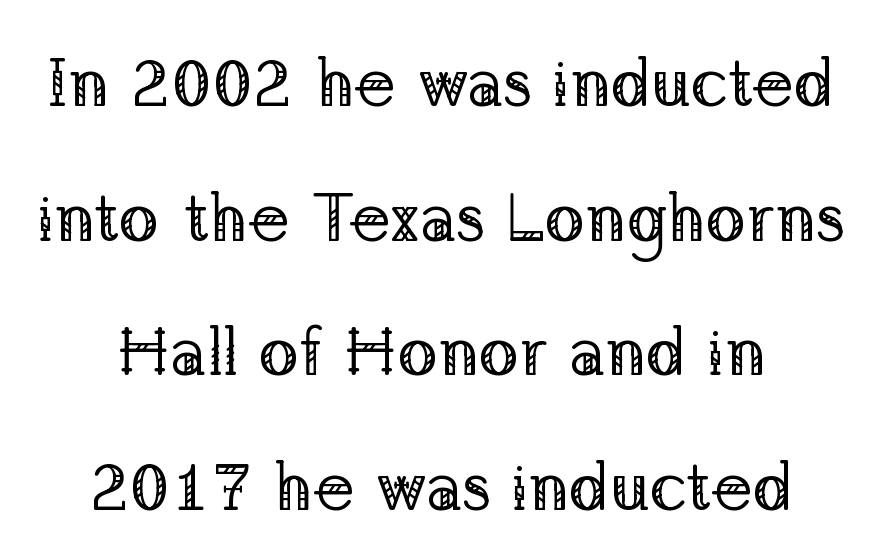
Clear beneath every line of the passage. Designer's note — italics off, roman on. The rendering uses natural spacing where letterforms have individual widths. Nobody touched the tracking dial on this one.
